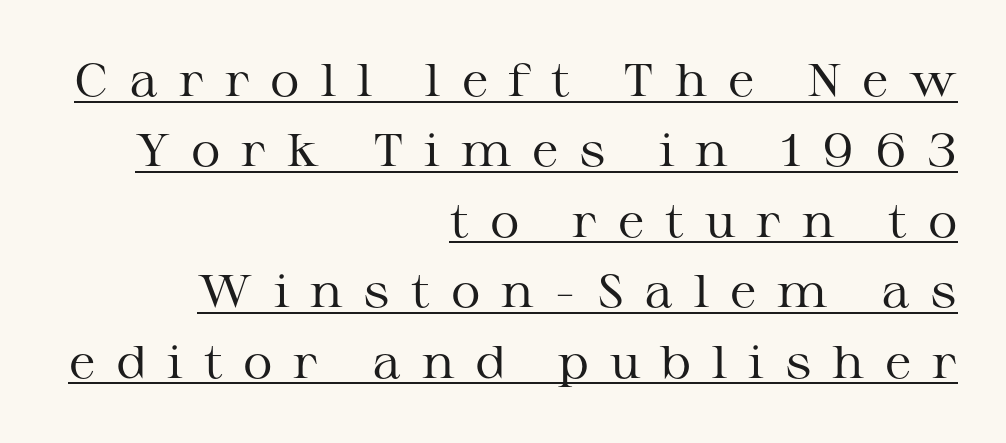
The image shows 46 px regular-weight, wide serif type, upright; set right-aligned, normal line spacing (1.53x), unusually wide letter spacing (+0.45 em), underlined; medium stroke contrast and a medium x-height.
